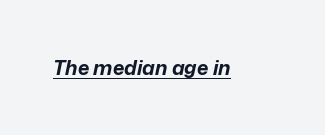
Emphasis is given by a line drawn under the lettering. The typography opts for an oblique posture over an upright one. Weight: bold. No extra tracking has been applied to these lines.
